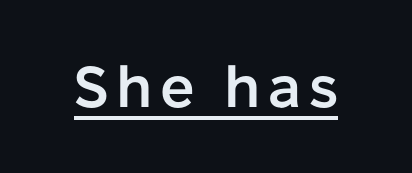
This is underlined copy, the kind a proofreader might mark for attention. These lines are rendered in a variable-pitch font. The text was rendered using a sans face with plain stroke endings. The font is running at a semibold setting, under full bold.
